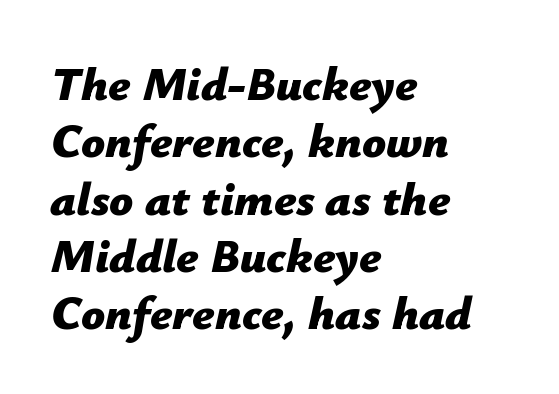
The foot of each line stays bare and open. The ragged edge is on the right, which tells us the setting is flush left. You could call the tracking neutral — neither tight nor loose. Yep, that's italic — everything's leaning.
